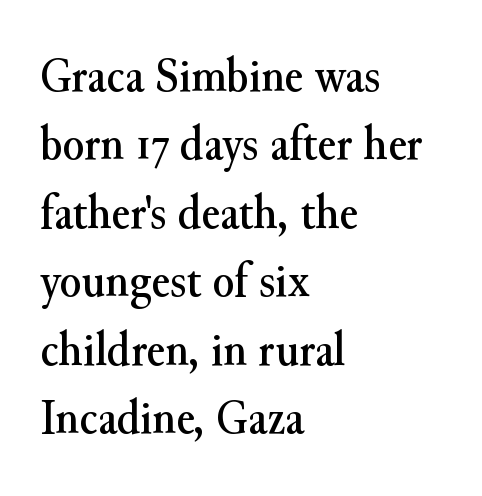
These lines are set flush left with a ragged right edge. Look at the tracking — it's just the regular setting, nothing added. Ascenders rise straight up at ninety degrees. Type without underlining. Unlike a clean sans, this face finishes its strokes with serifs.
